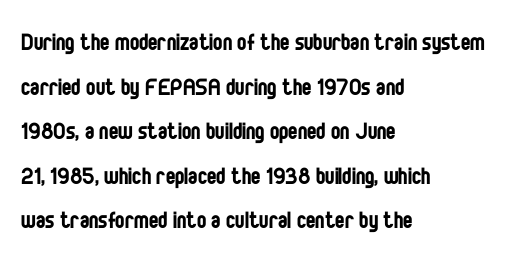
The image shows 28 px regular-weight, condensed sans-serif type, upright; set left-aligned, normal line spacing (1.59x), normal letter spacing, not underlined; low stroke contrast and a large x-height.
